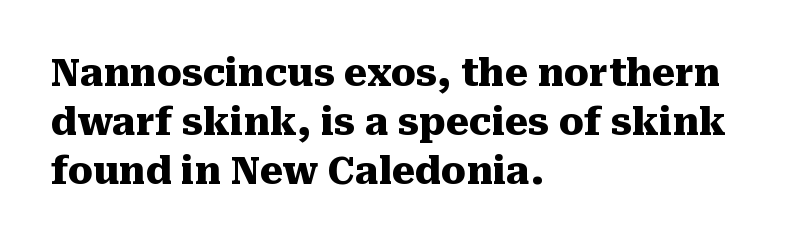
Q: Is the text bold? A: Yes.
Q: Is the text italic (slanted)? A: No, it is upright.
Q: Is the typeface a serif or a sans-serif typeface? A: Serif.
Q: Is the text underlined? A: No.
Q: How is the paragraph aligned? A: Left-aligned.
Q: Is the spacing between letters normal or unusually wide? A: Normal.
Q: Is the spacing between lines tight, normal or loose? A: Normal.
Q: Width (condensed, normal, or wide)? A: Normal.
Q: Stroke contrast? A: Medium.
Q: x-height? A: Medium.
Q: Monospaced? A: No.
